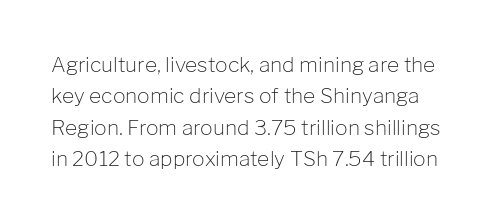
The image shows 21 px text type, upright; set normal line spacing (1.49x), normal letter spacing, not underlined.
